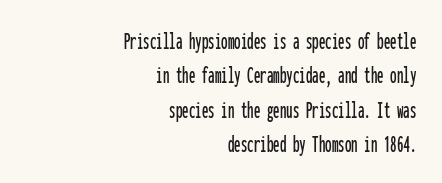
Honestly, the row spacing looks completely unremarkable. A clean baseline with only descenders dipping below it. The typesetter chose a ragged-left arrangement here. Do the letters lean? They stand straight. No extra tracking has been applied to these lines.
